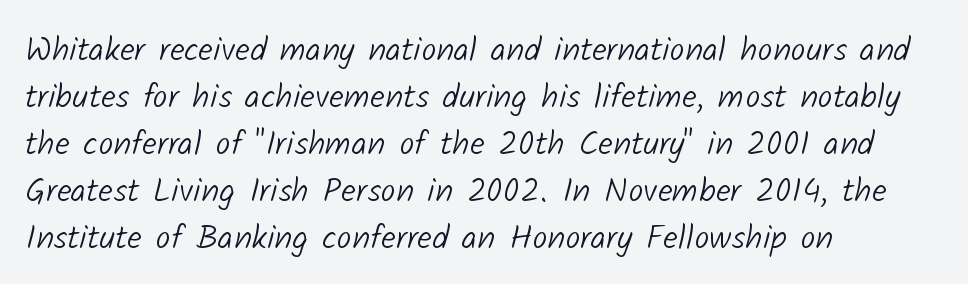
The image shows 34 px light sans-serif type; set left-aligned, normal line spacing (1.38x), normal letter spacing, not underlined; low stroke contrast and a medium x-height.
